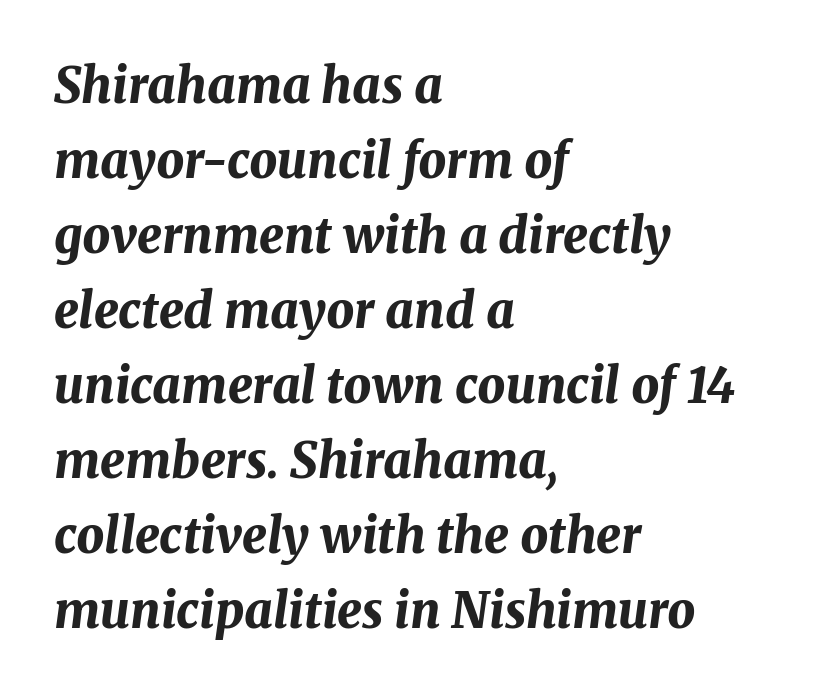
Q: Is the text bold? A: Yes.
Q: Is the text italic (slanted)? A: Yes, it leans right by about 8 degrees.
Q: Is the text underlined? A: No.
Q: How is the paragraph aligned? A: Left-aligned.
Q: Is the spacing between letters normal or unusually wide? A: Normal.
Q: Is the spacing between lines tight, normal or loose? A: Normal.
Q: Width (condensed, normal, or wide)? A: Normal.
Q: Stroke contrast? A: Medium.
Q: x-height? A: Medium.
Q: Monospaced? A: No.
